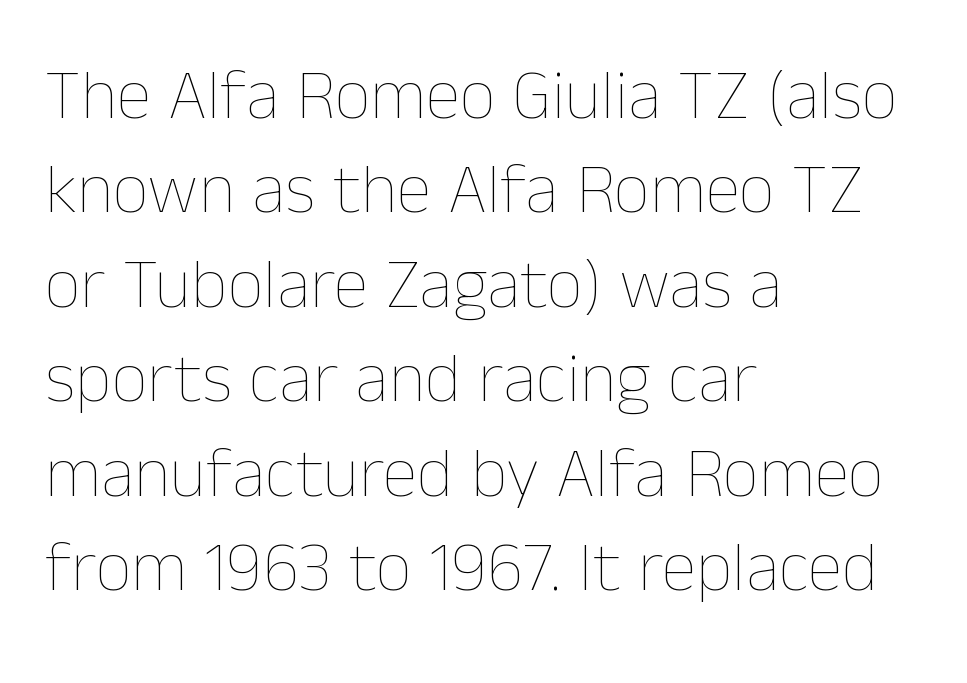
The image shows 71 px thin type, upright; set left-aligned, normal line spacing (1.33x), normal letter spacing, not underlined; low stroke contrast and a medium x-height.
